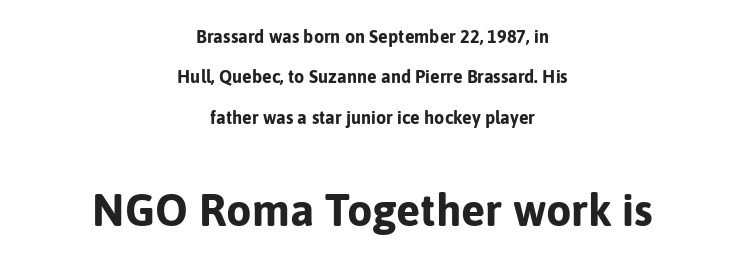
Q: Is the text bold? A: Yes.
Q: Is the text italic (slanted)? A: No, it is upright.
Q: Is the typeface a serif or a sans-serif typeface? A: Sans-serif.
Q: Is the text underlined? A: No.
Q: How is the paragraph aligned? A: Centered.
Q: Is the spacing between letters normal or unusually wide? A: Normal.
Q: Is the spacing between lines tight, normal or loose? A: Loose.
Q: Which block of text is set in a larger size, the first (top) or the second (bottom)? A: The second (bottom) one.
Q: Width (condensed, normal, or wide)? A: Normal.
Q: Stroke contrast? A: Low.
Q: x-height? A: Medium.
Q: Monospaced? A: No.
